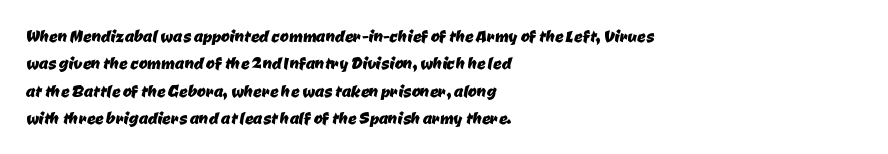
The image shows 21 px text type; set left-aligned, normal line spacing (1.3x), normal letter spacing, not underlined.
